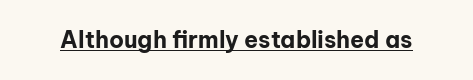
Q: Is the text bold? A: Yes.
Q: Is the text italic (slanted)? A: No, it is upright.
Q: Is the text underlined? A: Yes.
Q: Is the spacing between letters normal or unusually wide? A: Normal.
